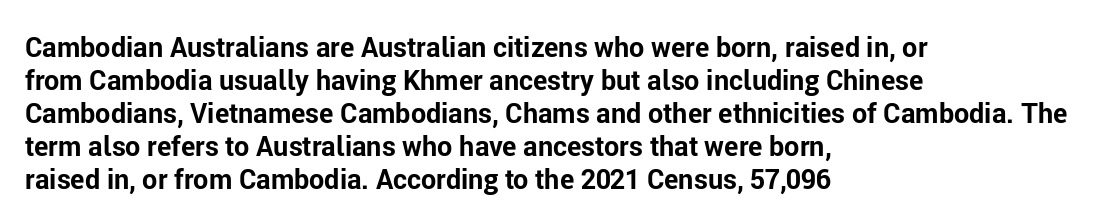
Words float on clear page, feet unadorned. Does the lettering tilt? It doesn't — this is upright. Visually the block forms a straight wall on the left and a jagged coastline on the right. These words are printed bold, with thick strokes throughout. Characters follow at the spacing the type designer built in.
